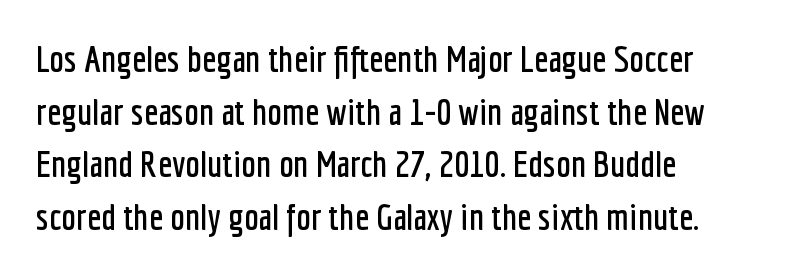
Character widths vary here, with narrow letters taking less room than wide ones. The designer left line spacing at the default. This sample is left-justified, so line endings fall wherever the words run out. No extra tracking has been applied to these lines.
